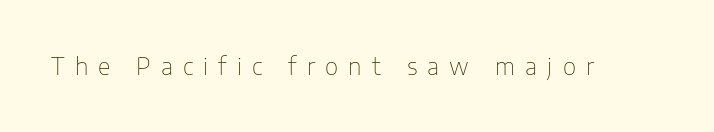
Q: Is the text bold? A: No.
Q: Is the text italic (slanted)? A: No, it is upright.
Q: Is the text underlined? A: No.
Q: Is the spacing between letters normal or unusually wide? A: Unusually wide.
